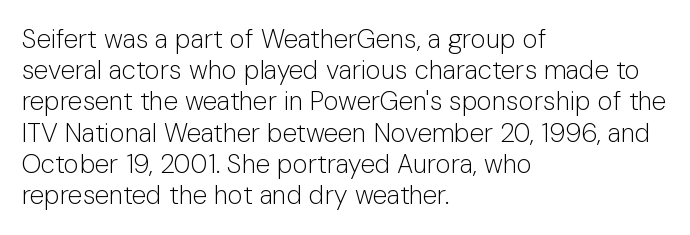
One-word summary of the alignment: left. In terms of letterspacing, this is plain default setting. The words here are not underlined. The characters are drawn with everyday or finer stroke widths. The letters stand straight up with perfectly vertical stems.
